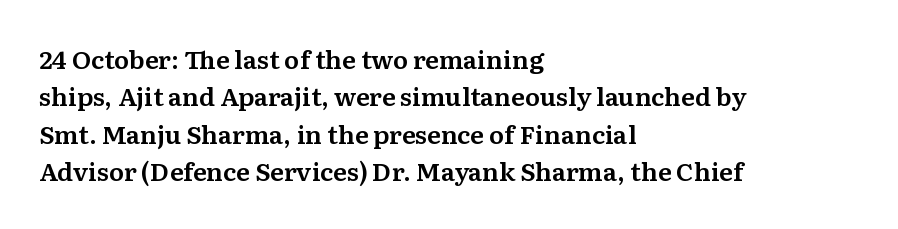
The image shows 25 px text type, upright; set left-aligned, normal line spacing (1.5x), normal letter spacing, not underlined.
